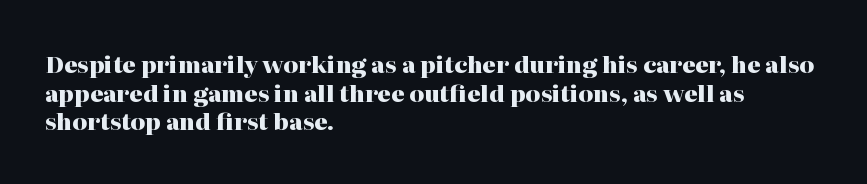
Every character sits straight up, as roman type does. Stroke thickness is high; the sample reads as a true bold. Inter-character spacing is left at the font's built-in metrics. Casual observation: everything's shoved over to the left. The specimen omits any rule beneath the text block's lines.
